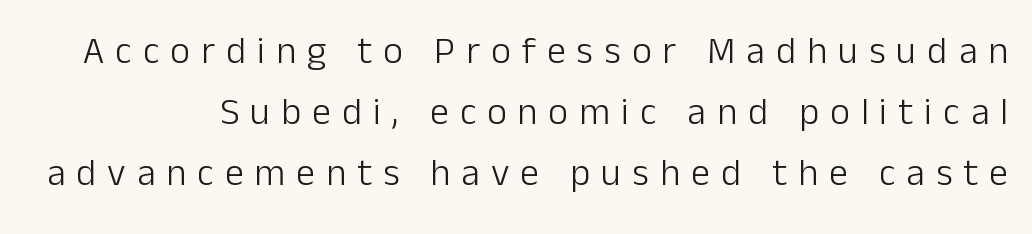
Character widths vary here, with narrow letters taking less room than wide ones. Lines of text with bare space underneath. A normal amount of white space separates one row of letters from the next. These lines were composed using upright roman letters. This sample uses a sans-serif face. This rendering widens character spacing well past its baseline value.
